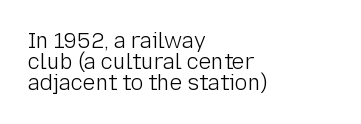
The image shows 21 px text type, upright; set left-aligned, tight line spacing (1.0x), normal letter spacing, not underlined.
